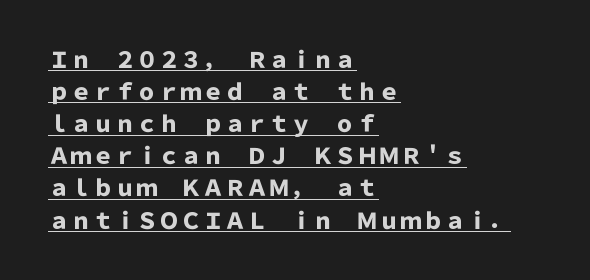
The image shows 22 px bold type, upright; set left-aligned, normal line spacing (1.46x), normal letter spacing, underlined.
